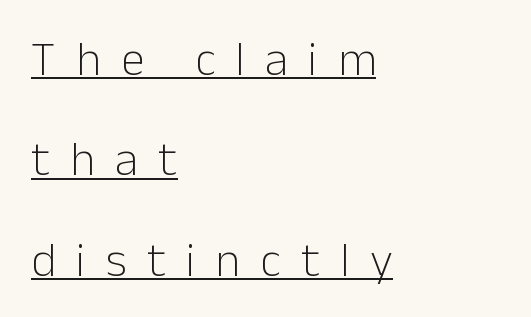
{"serif": "no", "italic": "no", "bold": "no", "weight": "light", "width": "normal", "stroke_contrast": "low", "x_height": "medium", "monospaced": "no", "underline": "yes", "align": "left", "line_spacing": "loose", "line_spacing_ratio": 2.09, "letter_spacing": "wide", "letter_spacing_em": 0.42, "glyph_px": 48}
